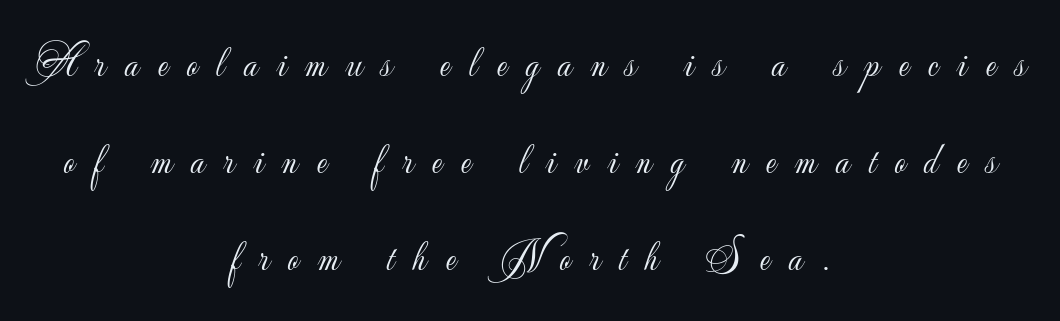
Looks like regular typesetting: each glyph gets only the width it needs. The rag falls on both sides of this text block equally. One glance says open: line gaps are wider than usual.
